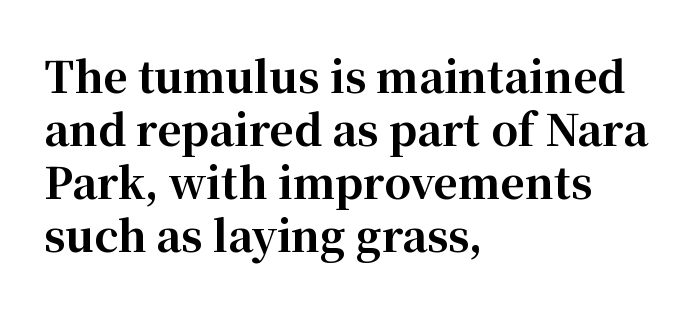
Q: Is the text bold? A: Yes.
Q: Is the text italic (slanted)? A: No, it is upright.
Q: Is the typeface a serif or a sans-serif typeface? A: Serif.
Q: Is the text underlined? A: No.
Q: How is the paragraph aligned? A: Left-aligned.
Q: Is the spacing between letters normal or unusually wide? A: Normal.
Q: Is the spacing between lines tight, normal or loose? A: Normal.
Q: Width (condensed, normal, or wide)? A: Normal.
Q: Stroke contrast? A: High.
Q: x-height? A: Medium.
Q: Monospaced? A: No.
